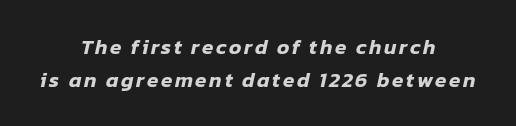
{"italic": "yes", "lean": "right", "slant_degrees": 12, "underline": "no", "align": "center", "line_spacing": "normal", "line_spacing_ratio": 1.55, "glyph_px": 21}
